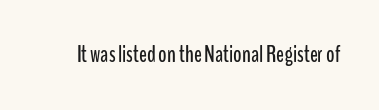
Q: Is the text italic (slanted)? A: No, it is upright.
Q: Is the text underlined? A: No.
Q: Is the spacing between letters normal or unusually wide? A: Normal.
